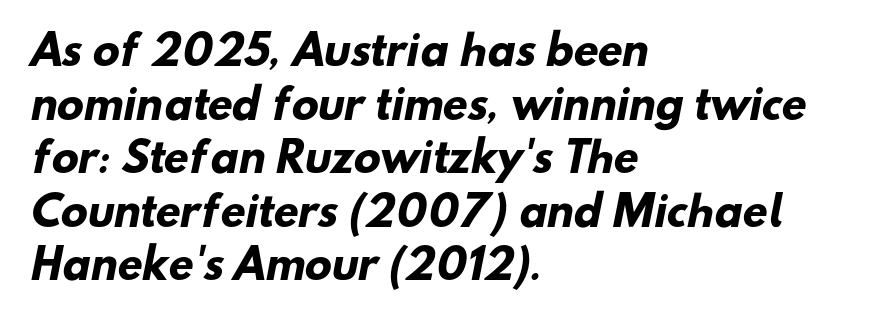
A classic flush-left, rag-right setting is used for this passage. The letters carry no serifs — their stems end cleanly without finishing strokes. Character widths vary here, with narrow letters taking less room than wide ones. Whoever set this chose a conventional vertical rhythm. The passage shown is emphatically bold.
